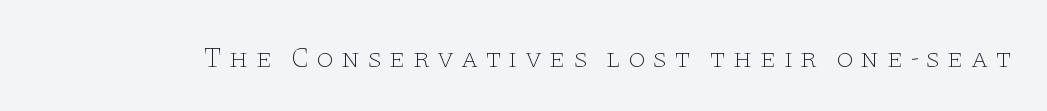
Q: Is the text bold? A: No.
Q: Is the text italic (slanted)? A: No, it is upright.
Q: Is the typeface a serif or a sans-serif typeface? A: Serif.
Q: Is the text underlined? A: No.
Q: Is the spacing between letters normal or unusually wide? A: Unusually wide.
Q: Width (condensed, normal, or wide)? A: Wide.
Q: Stroke contrast? A: Low.
Q: x-height? A: Large.
Q: Monospaced? A: No.
